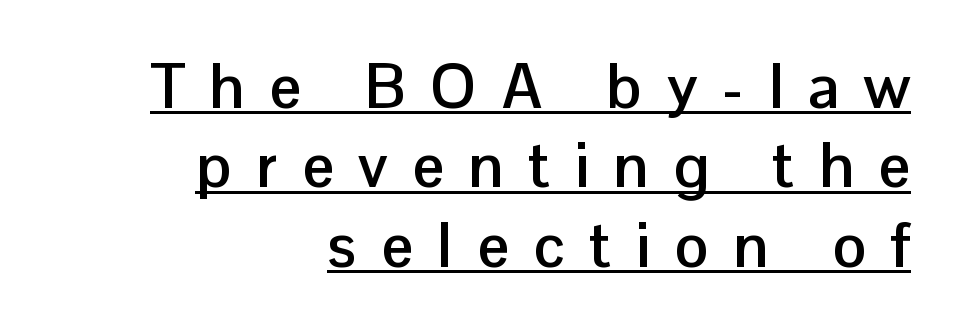
You could not count columns in this text — the font is proportionally spaced. The line-height multiplier appears to be the usual default. The typesetting leans heavy: a genuine bold. Someone cranked the tracking dial way up on this one.
